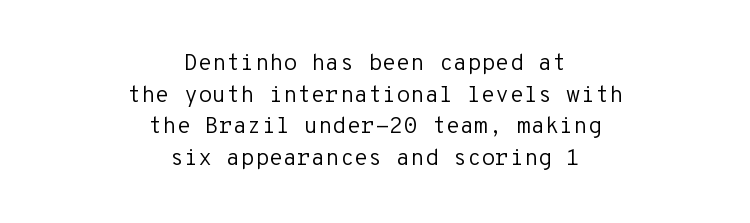
Q: Is the text bold? A: No.
Q: Is the text italic (slanted)? A: No, it is upright.
Q: Is the text underlined? A: No.
Q: How is the paragraph aligned? A: Centered.
Q: Is the spacing between letters normal or unusually wide? A: Normal.
Q: Is the spacing between lines tight, normal or loose? A: Normal.
